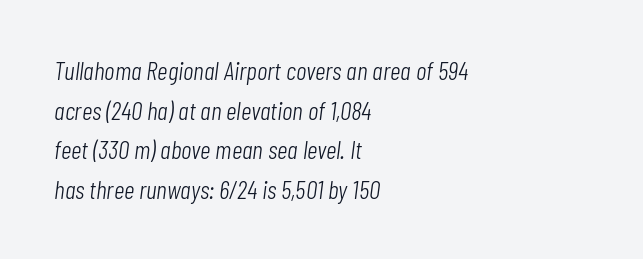
Q: Is the text bold? A: No.
Q: Is the text italic (slanted)? A: Yes, it leans right by about 7 degrees.
Q: Is the text underlined? A: No.
Q: How is the paragraph aligned? A: Left-aligned.
Q: Is the spacing between letters normal or unusually wide? A: Normal.
Q: Is the spacing between lines tight, normal or loose? A: Normal.
